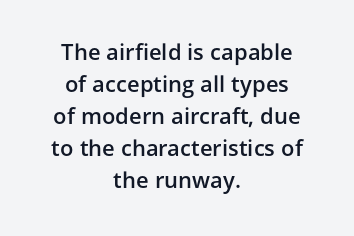
The rendering uses a moderate line-height, typical for paragraphs. Notice how the passage keeps no hard edge, just a central spine. A bit beefed up — I'd call it semibold rather than bold. Letter spacing: default. The zone under the glyphs is completely vacant.
